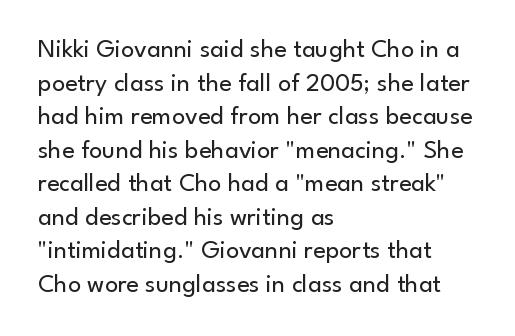
The image shows 26 px text type, upright; set left-aligned, normal line spacing (1.29x), normal letter spacing, not underlined.
